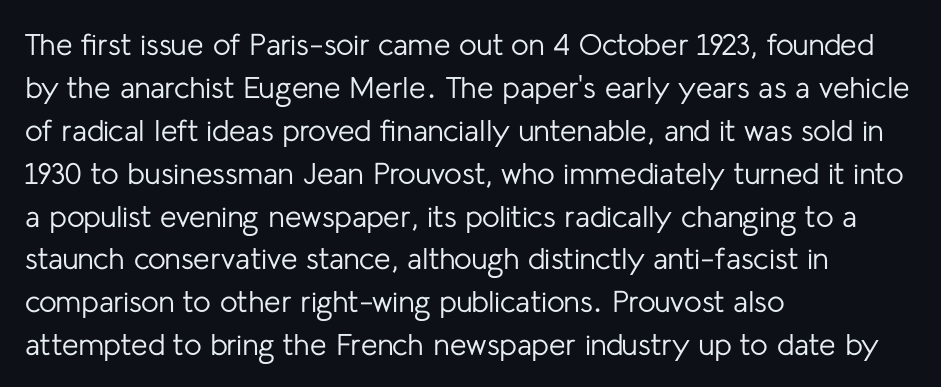
The image shows 30 px regular-weight sans-serif type, upright; set left-aligned, normal line spacing (1.43x), normal letter spacing, not underlined; low stroke contrast and a medium x-height.
